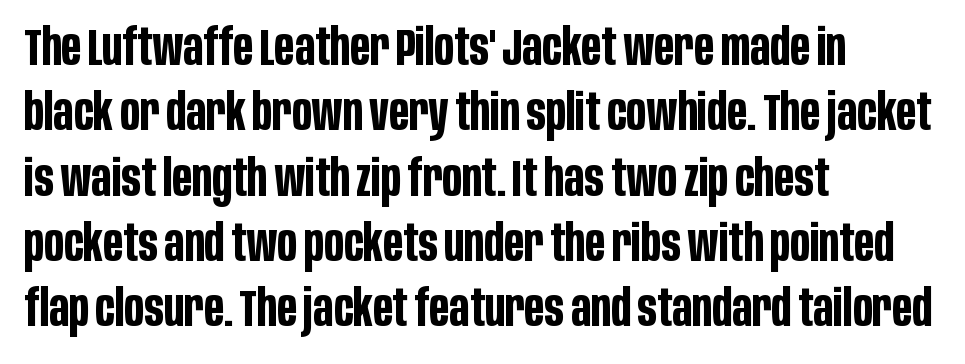
{"serif": "no", "italic": "no", "bold": "yes", "weight": "bold", "width": "condensed", "stroke_contrast": "low", "x_height": "large", "monospaced": "no", "underline": "no", "align": "left", "line_spacing": "normal", "line_spacing_ratio": 1.28, "letter_spacing": "normal", "letter_spacing_em": 0.0, "glyph_px": 51}
